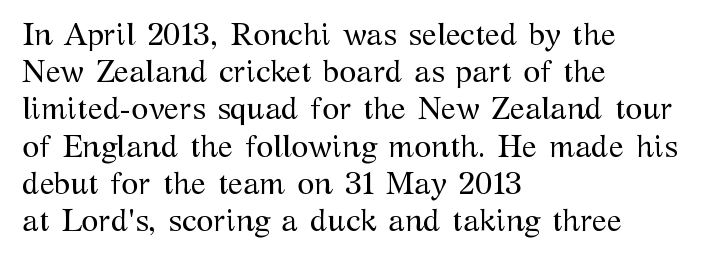
{"serif": "yes", "italic": "no", "bold": "no", "weight": "regular", "width": "normal", "stroke_contrast": "medium", "x_height": "medium", "monospaced": "no", "underline": "no", "align": "left", "line_spacing_ratio": 1.2, "letter_spacing": "normal", "letter_spacing_em": 0.0, "glyph_px": 31}
